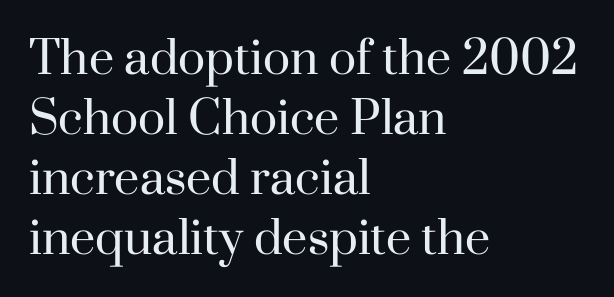
The image shows 45 px regular-weight serif type, upright; set left-aligned, normal line spacing (1.33x), normal letter spacing, not underlined; high stroke contrast and a small x-height.
